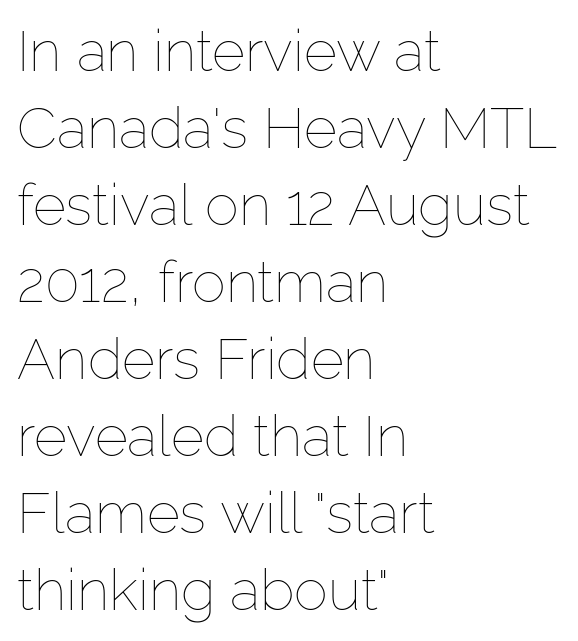
Q: Is the text bold? A: No.
Q: Is the text italic (slanted)? A: No, it is upright.
Q: Is the text underlined? A: No.
Q: How is the paragraph aligned? A: Left-aligned.
Q: Is the spacing between letters normal or unusually wide? A: Normal.
Q: Is the spacing between lines tight, normal or loose? A: Normal.
Q: Width (condensed, normal, or wide)? A: Normal.
Q: Stroke contrast? A: Low.
Q: x-height? A: Medium.
Q: Monospaced? A: No.
